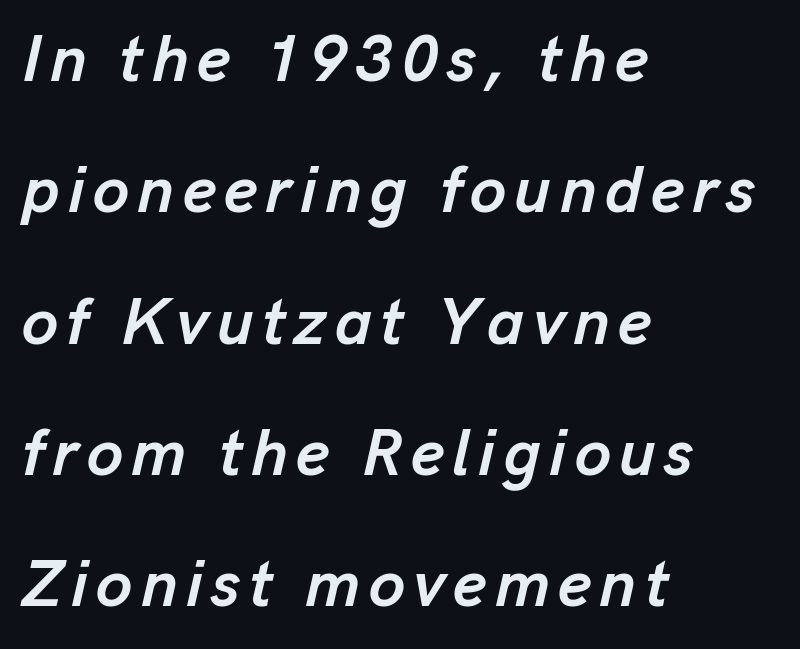
The image shows 65 px semibold type, italic (leaning right); set left-aligned, loose line spacing (2.02x), not underlined; low stroke contrast and a medium x-height.
